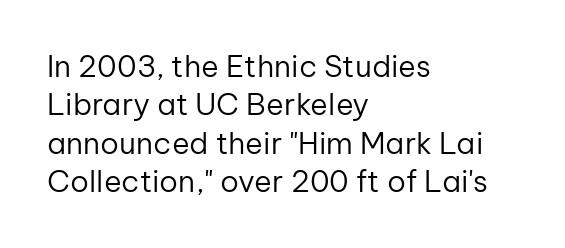
{"serif": "no", "italic": "no", "bold": "no", "weight": "regular", "width": "normal", "stroke_contrast": "low", "x_height": "medium", "monospaced": "no", "underline": "no", "align": "left", "line_spacing": "normal", "line_spacing_ratio": 1.28, "letter_spacing": "normal", "letter_spacing_em": 0.0, "glyph_px": 30}
